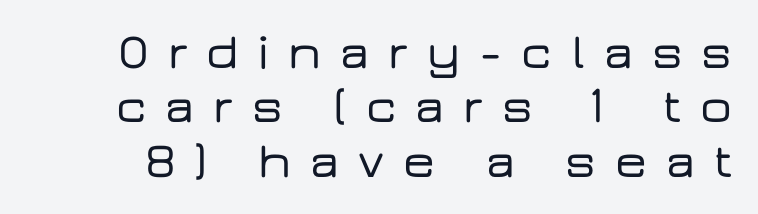
The image shows 50 px wide sans-serif type, upright; set tight line spacing (1.09x), unusually wide letter spacing (+0.38 em), not underlined; low stroke contrast and a medium x-height.
